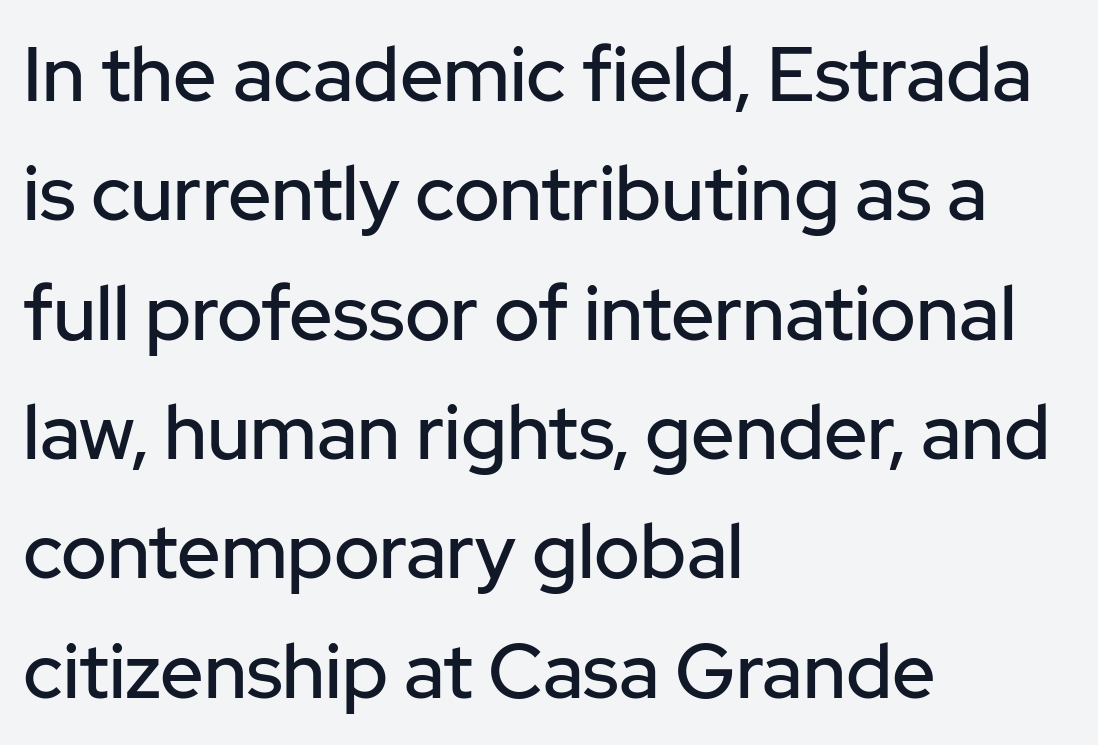
Each letter's strokes conclude bluntly, with no projecting serifs. Plain, unruled lines of type. These lines are set flush left with a ragged right edge. Each letter keeps its own natural width here, so spacing adapts to shape. It's the straight-up-and-down kind of type.
